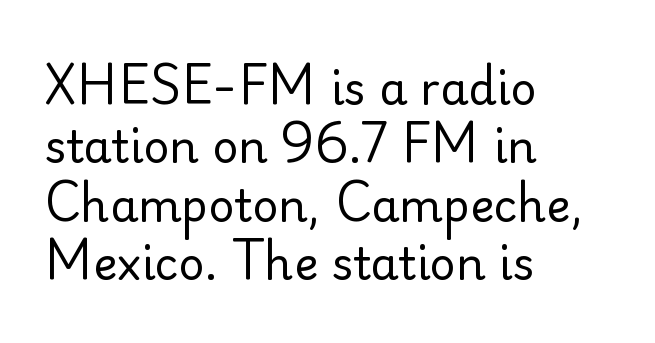
Q: Is the text bold? A: No.
Q: Is the text italic (slanted)? A: No, it is upright.
Q: Is the typeface a serif or a sans-serif typeface? A: Sans-serif.
Q: Is the text underlined? A: No.
Q: How is the paragraph aligned? A: Left-aligned.
Q: Is the spacing between letters normal or unusually wide? A: Normal.
Q: Is the spacing between lines tight, normal or loose? A: Normal.
Q: Width (condensed, normal, or wide)? A: Normal.
Q: Stroke contrast? A: Low.
Q: x-height? A: Small.
Q: Monospaced? A: No.
